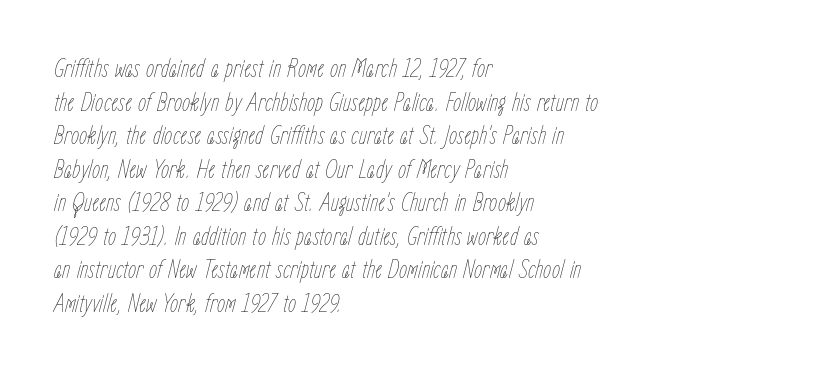
{"italic": "yes", "lean": "right", "slant_degrees": 15, "bold": "no", "underline": "no", "align": "left", "line_spacing": "normal", "line_spacing_ratio": 1.29, "letter_spacing": "normal", "letter_spacing_em": 0.0, "glyph_px": 26}
